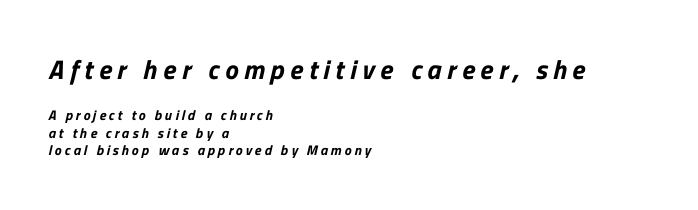
The image shows 27 px text type; set left-aligned, normal line spacing (1.27x), unusually wide letter spacing (+0.21 em), not underlined; the first (top) block is 1.93x larger.
